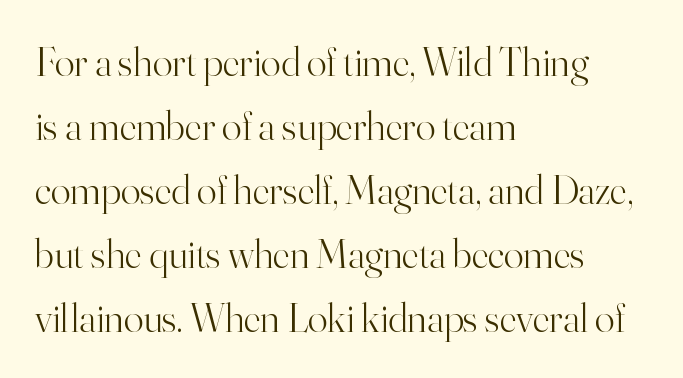
Looks like regular typesetting: each glyph gets only the width it needs. What kind of face is this? One with serifs. A bare baseline throughout the passage. Caption: standard tracking, unaltered. Quick note: interline space is typical. Unlike italic type, these characters show no tilt at all.
